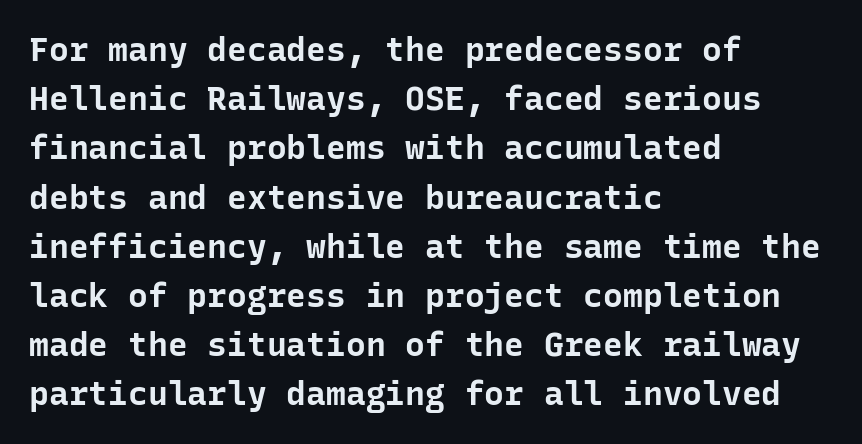
Q: Is the text bold? A: Yes.
Q: Is the text italic (slanted)? A: No, it is upright.
Q: Is the typeface a serif or a sans-serif typeface? A: Sans-serif.
Q: Is the text underlined? A: No.
Q: How is the paragraph aligned? A: Left-aligned.
Q: Is the spacing between letters normal or unusually wide? A: Normal.
Q: Is the spacing between lines tight, normal or loose? A: Normal.
Q: Width (condensed, normal, or wide)? A: Normal.
Q: Stroke contrast? A: Low.
Q: x-height? A: Medium.
Q: Monospaced? A: Yes.
